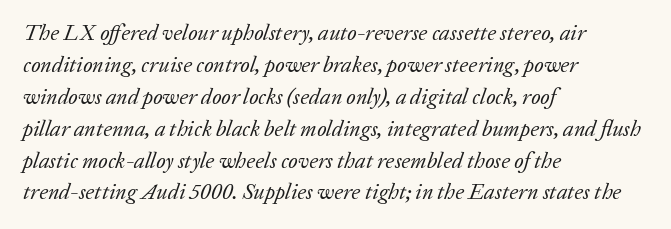
Q: Is the text bold? A: No.
Q: Is the text italic (slanted)? A: Yes, it leans right by about 20 degrees.
Q: Is the text underlined? A: No.
Q: How is the paragraph aligned? A: Left-aligned.
Q: Is the spacing between letters normal or unusually wide? A: Normal.
Q: Is the spacing between lines tight, normal or loose? A: Normal.
